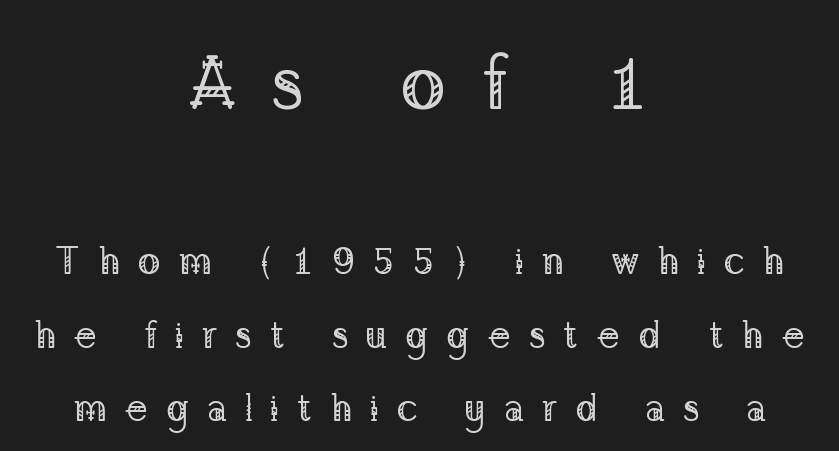
A serif font was chosen for this passage. The cut favours lightness, reaching ordinary text weight at its darkest. The passage shown is typed in a proportional face where columns would drift. Does the copy run flush right? No — it is centered line by line. The zone under the glyphs is completely vacant.
